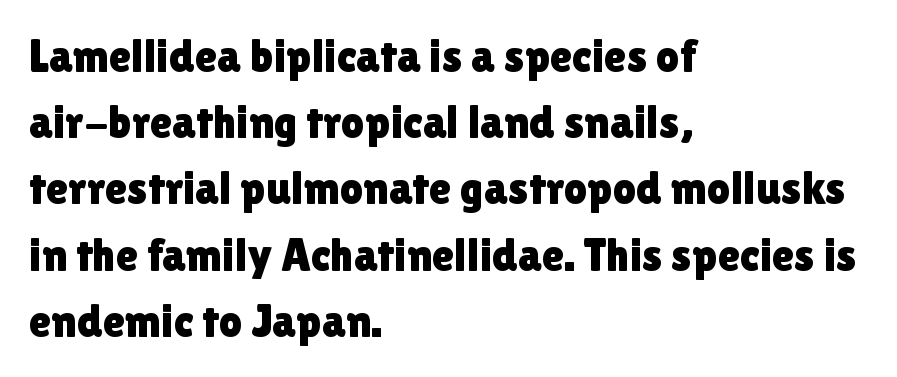
{"serif": "no", "italic": "no", "width": "normal", "x_height": "medium", "monospaced": "no", "underline": "no", "align": "left", "line_spacing": "normal", "line_spacing_ratio": 1.44, "letter_spacing": "normal", "letter_spacing_em": 0.0, "glyph_px": 46}
